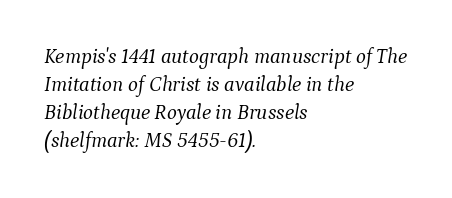
{"italic": "yes", "lean": "right", "slant_degrees": 9, "bold": "no", "underline": "no", "align": "left", "line_spacing": "normal", "line_spacing_ratio": 1.34, "letter_spacing": "normal", "letter_spacing_em": 0.0, "glyph_px": 21}
